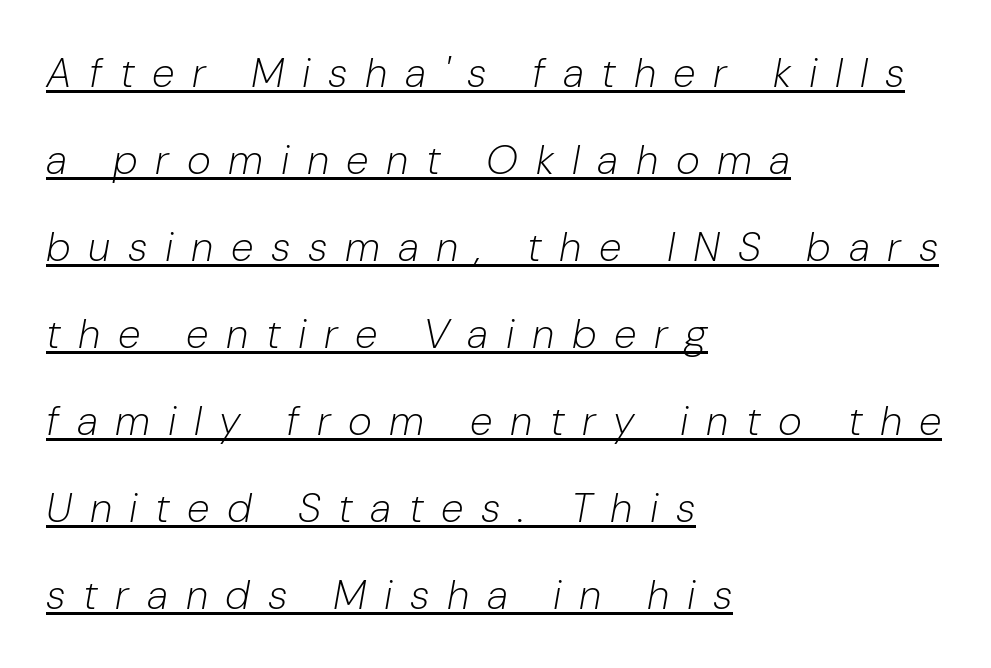
The image shows 41 px light type, italic (leaning right); set left-aligned, loose line spacing (2.12x), unusually wide letter spacing (+0.43 em), underlined; low stroke contrast and a medium x-height.
